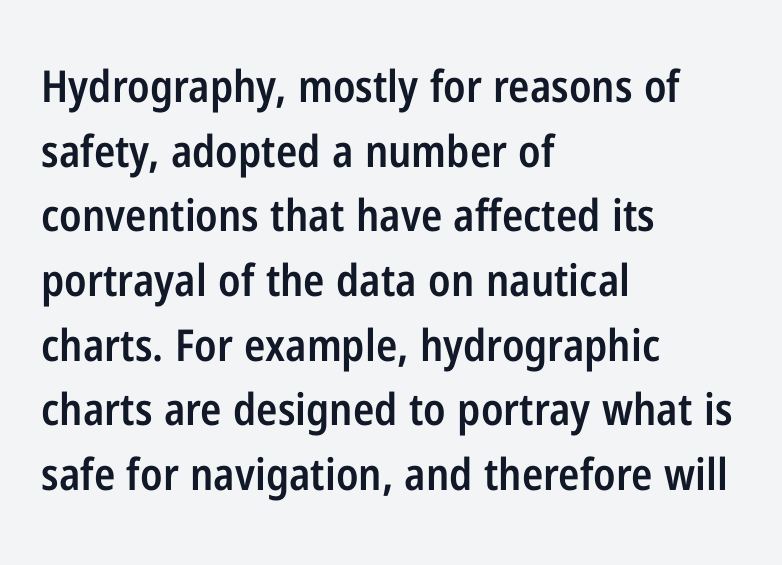
Students, note that the glyphs here touch the page at normal intervals. A typesetter would call this proportional, since set widths differ per character. The foot of each line stays bare and open. This rendering uses left alignment, leaving the right contour irregular.
